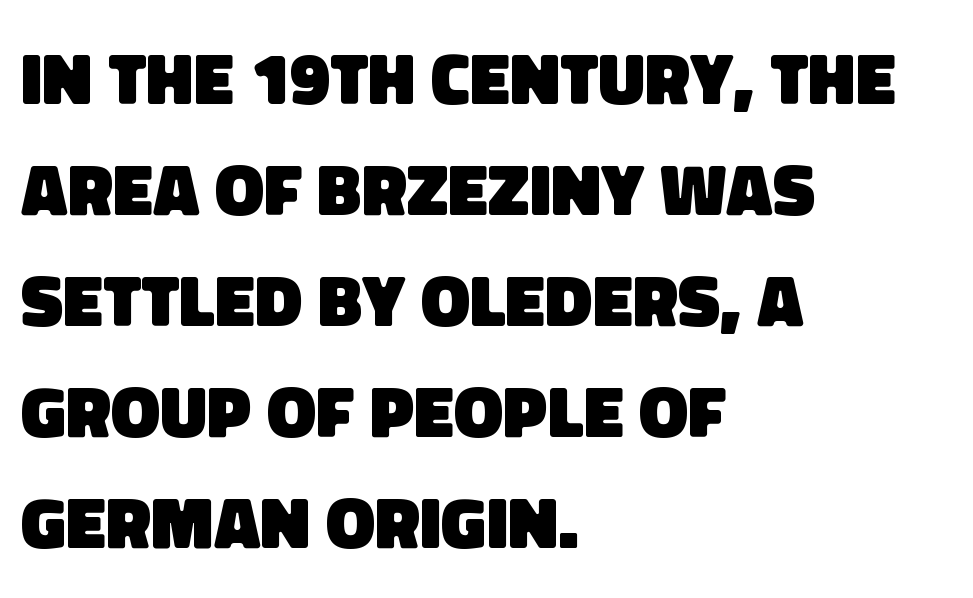
Letter spacing: default. This rendering uses left alignment, leaving the right contour irregular. Here the designer chose a conventional face with non-uniform glyph widths. The text was rendered using a sans face with plain stroke endings. The passage shown is not underscored anywhere. This block has exactly the height ordinary leading produces.
